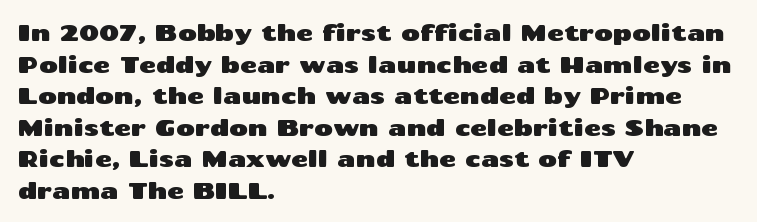
The letterforms sit shoulder to shoulder at normal distance. The paragraph has a hard left edge and a soft right edge. A clean baseline with only descenders dipping below it. No italicization has been applied; the sample stays upright.
